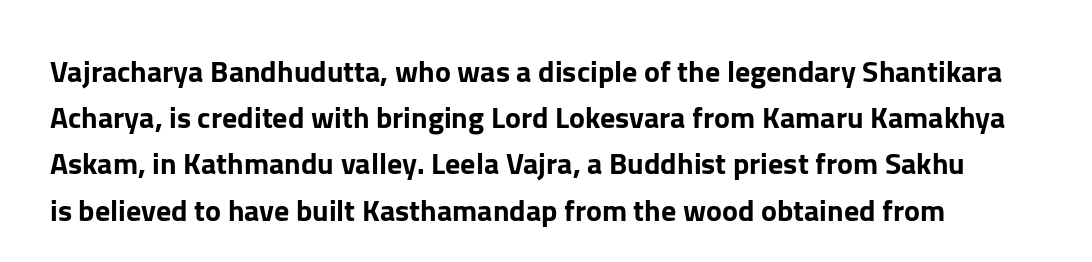
Serif or sans? Sans — the stroke terminals are bare. Descender tails drop into unmarked territory. What stands out about the letter spacing? Nothing — it is the standard amount. The lines sit at an ordinary, default distance from one another.
